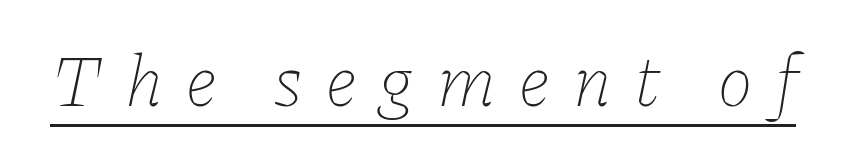
The image shows 74 px thin type, italic (leaning right); set unusually wide letter spacing (+0.31 em), underlined; low stroke contrast and a medium x-height.
